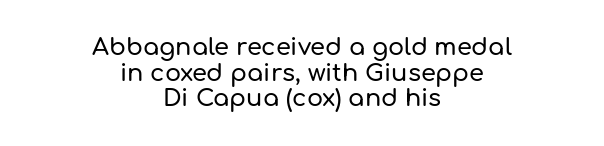
The image shows 24 px text type, upright; set centered, tight line spacing (1.07x), normal letter spacing, not underlined.
